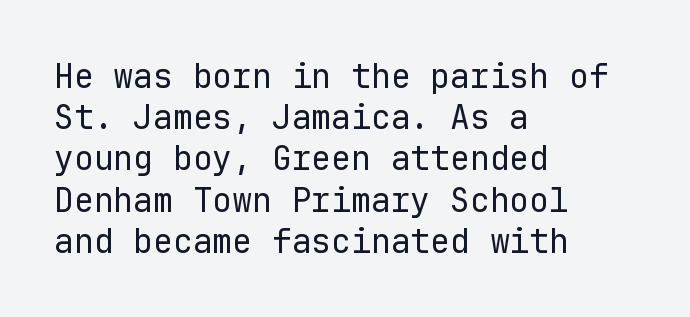
Quick note: interline space is typical. Each word holds together tightly as a unit, with standard inter-letter gaps. The text block is weighted toward the left margin, trailing off unevenly rightward. Font category for this specimen: sans-serif. Check under the words: just untouched page. Stems here are at most as thick as an everyday book face.
